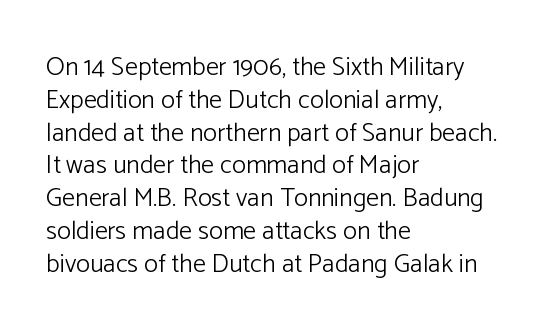
Q: Is the text bold? A: No.
Q: Is the text italic (slanted)? A: No, it is upright.
Q: Is the text underlined? A: No.
Q: How is the paragraph aligned? A: Left-aligned.
Q: Is the spacing between letters normal or unusually wide? A: Normal.
Q: Is the spacing between lines tight, normal or loose? A: Normal.
